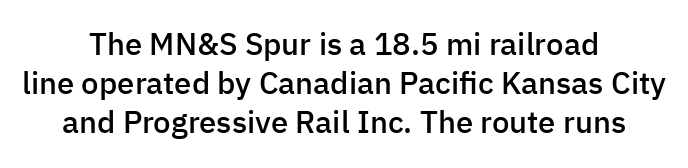
The image shows 31 px semibold sans-serif type, upright; set centered, normal line spacing (1.26x), normal letter spacing, not underlined; low stroke contrast and a medium x-height.
